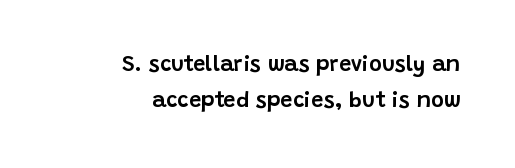
Unmarked baselines from the first word to the last. The passage is arranged like a letterhead date or caption credit — flush right. The lettering holds an erect, upright posture throughout. Horizontal bands of white between lines are of average thickness.
